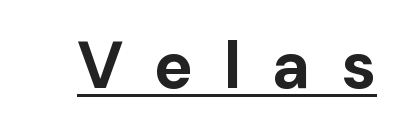
Note the varied advance widths — an 'i' is clearly narrower than an 'm'. The lettering holds an erect, upright posture throughout. The face used here is a sans, in the tradition of grotesques and geometrics. The letterforms stand isolated, each surrounded by extra space.
